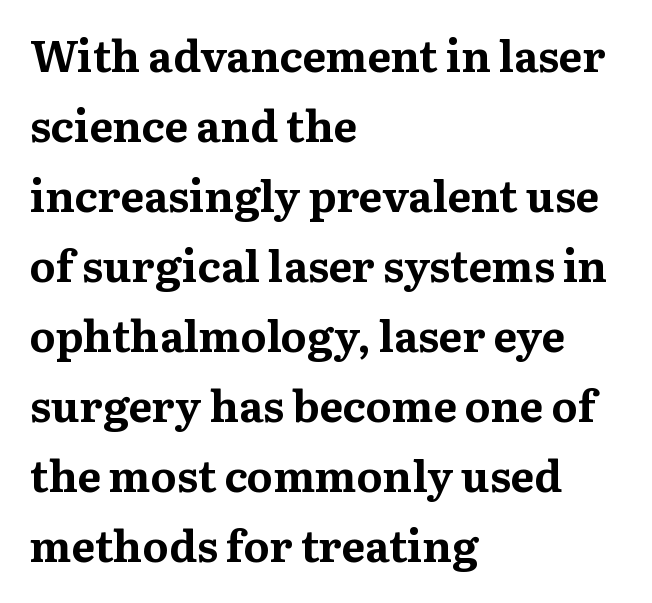
{"serif": "yes", "italic": "no", "bold": "yes", "weight": "bold", "width": "normal", "stroke_contrast": "medium", "x_height": "medium", "monospaced": "no", "underline": "no", "align": "left", "line_spacing": "normal", "line_spacing_ratio": 1.59, "letter_spacing": "normal", "letter_spacing_em": 0.0, "glyph_px": 44}
